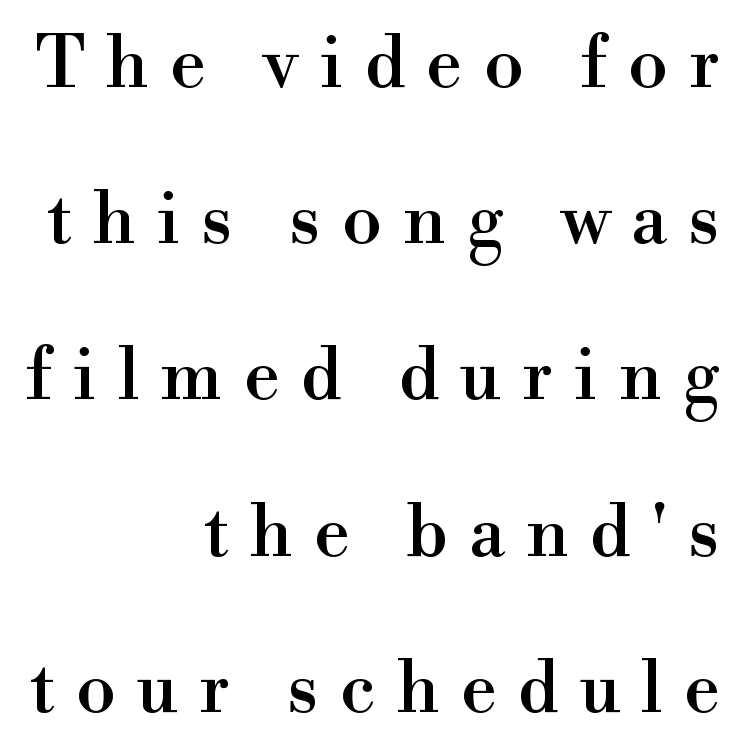
Q: Is the text italic (slanted)? A: No, it is upright.
Q: Is the typeface a serif or a sans-serif typeface? A: Serif.
Q: Is the text underlined? A: No.
Q: How is the paragraph aligned? A: Right-aligned.
Q: Is the spacing between letters normal or unusually wide? A: Unusually wide.
Q: Is the spacing between lines tight, normal or loose? A: Loose.
Q: Width (condensed, normal, or wide)? A: Normal.
Q: x-height? A: Small.
Q: Monospaced? A: No.
